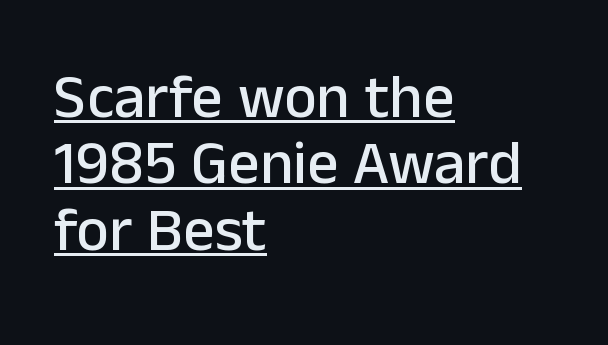
{"serif": "no", "italic": "no", "width": "normal", "stroke_contrast": "low", "x_height": "medium", "monospaced": "no", "underline": "yes", "align": "left", "line_spacing": "tight", "line_spacing_ratio": 1.07, "letter_spacing": "normal", "letter_spacing_em": 0.0, "glyph_px": 62}
